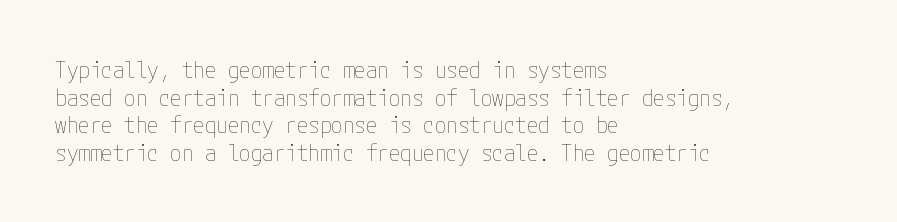
The image shows 23 px text type, upright; set left-aligned, line spacing 1.2x, normal letter spacing, not underlined.
